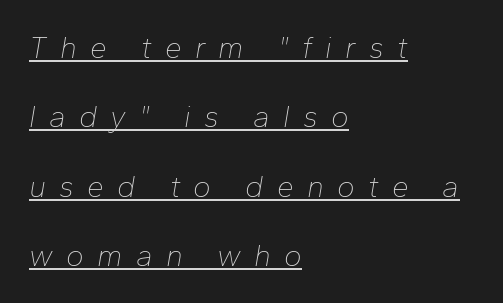
Vertically, the passage feels expansive, rows floating well apart. Character widths vary here, with narrow letters taking less room than wide ones. Like a heading marked for emphasis, these lines bear an underscore. When letters slant like this, we call the style italic. These glyphs show unthickened strokes, regular width or finer. The gaps between neighbouring characters are conspicuously large.
